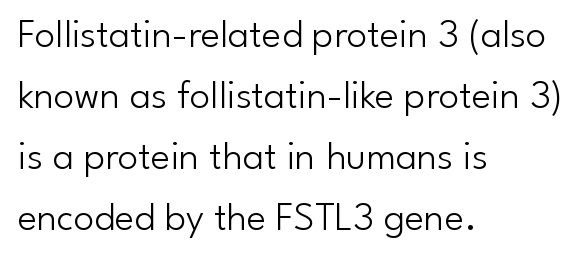
Q: Is the text bold? A: No.
Q: Is the text italic (slanted)? A: No, it is upright.
Q: Is the typeface a serif or a sans-serif typeface? A: Sans-serif.
Q: Is the text underlined? A: No.
Q: How is the paragraph aligned? A: Left-aligned.
Q: Is the spacing between letters normal or unusually wide? A: Normal.
Q: Is the spacing between lines tight, normal or loose? A: Normal.
Q: Width (condensed, normal, or wide)? A: Normal.
Q: Stroke contrast? A: Low.
Q: x-height? A: Small.
Q: Monospaced? A: No.
